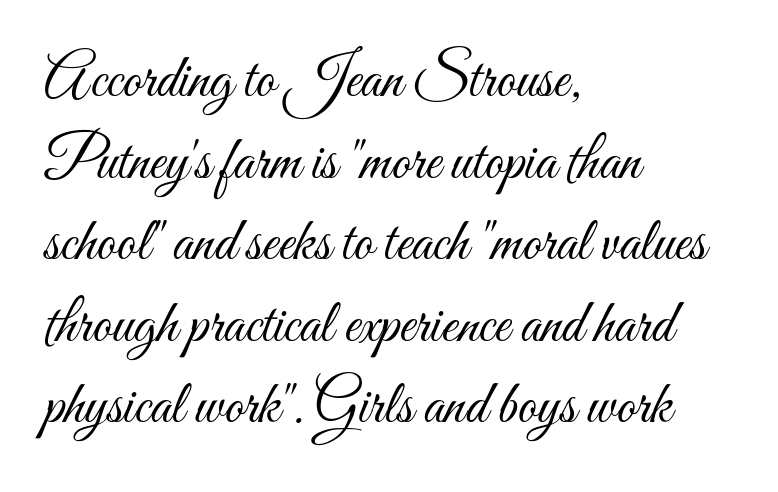
{"bold": "no", "weight": "light", "width": "condensed", "stroke_contrast": "medium", "x_height": "small", "monospaced": "no", "underline": "no", "align": "left", "line_spacing": "normal", "line_spacing_ratio": 1.36, "letter_spacing": "normal", "letter_spacing_em": 0.0, "glyph_px": 60}
